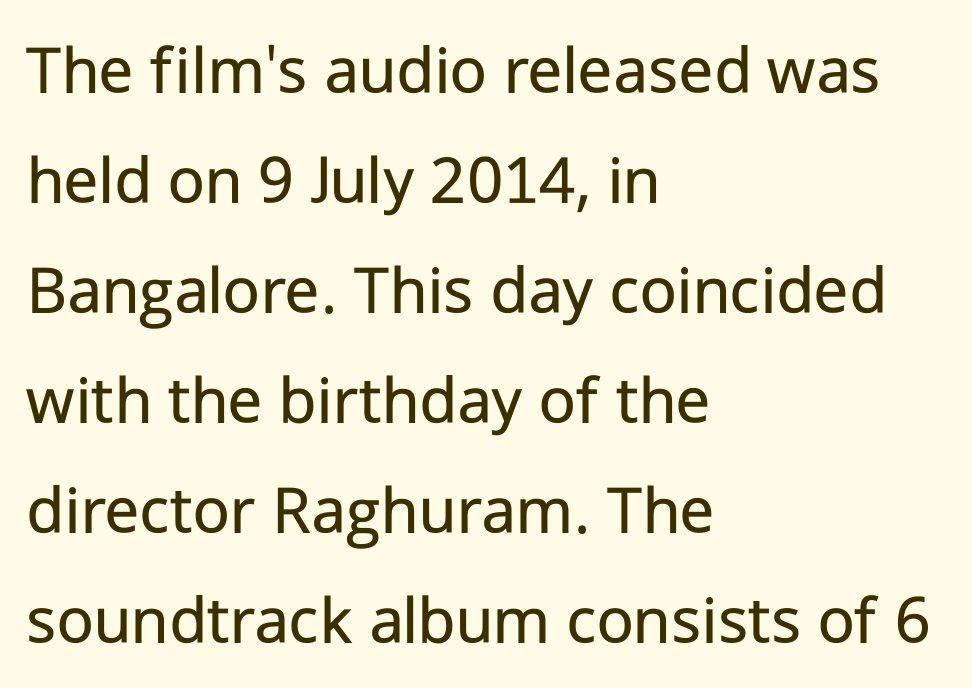
Leading matches the norm, producing a regular column. The area under the type is left untouched. Posture: vertical. Observe the absence of serifs on each vertical stroke in this sample. Does the copy run flush right? No — it runs flush left.
